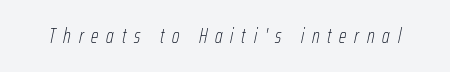
Q: Is the text bold? A: No.
Q: Is the text italic (slanted)? A: Yes, it leans right by about 12 degrees.
Q: Is the text underlined? A: No.
Q: Is the spacing between letters normal or unusually wide? A: Unusually wide.
